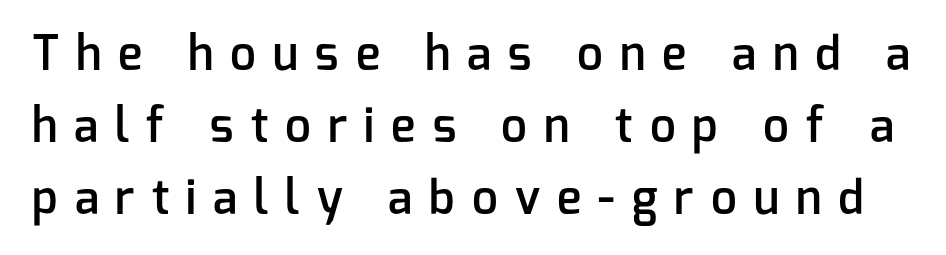
The image shows 46 px semibold sans-serif type, upright; set normal line spacing (1.56x), unusually wide letter spacing (+0.37 em), not underlined; low stroke contrast and a medium x-height.
